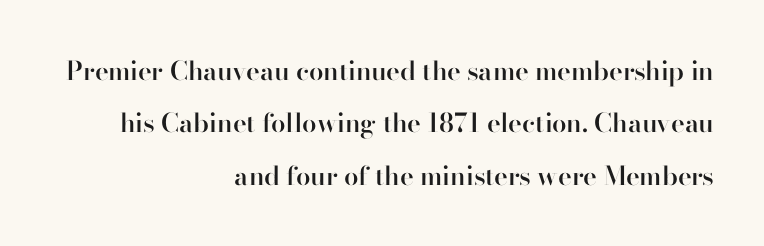
The image shows 26 px text type, upright; set right-aligned, loose line spacing (2.01x), normal letter spacing, not underlined.
